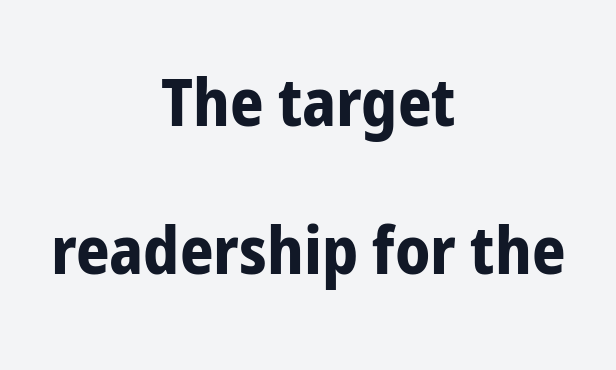
Nothing unusual about the tracking: characters are spaced as the font intends. Strong, thick strokes mark this as bold type. Underlining? Definitely not there. Is the block centered? Yes — each line is placed symmetrically about the middle. A typesetter would label this face a sans.
